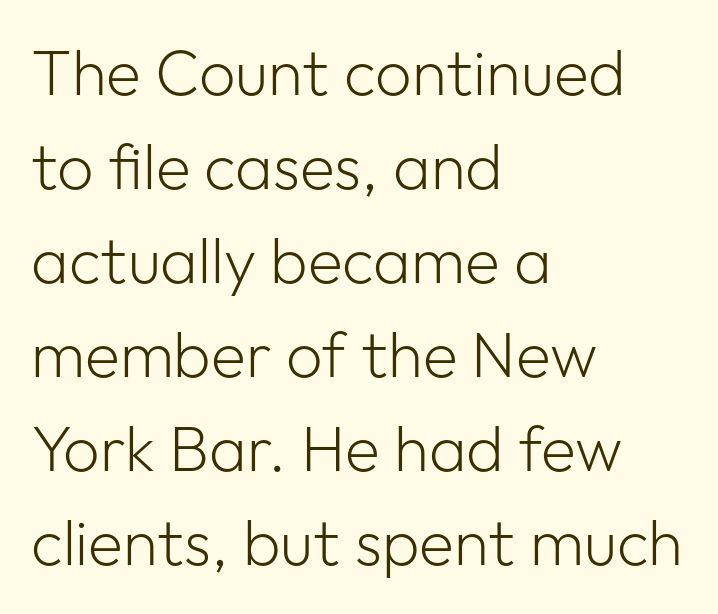
{"serif": "no", "italic": "no", "bold": "no", "weight": "light", "width": "normal", "stroke_contrast": "low", "x_height": "medium", "monospaced": "no", "underline": "no", "align": "left", "line_spacing": "normal", "line_spacing_ratio": 1.47, "letter_spacing": "normal", "letter_spacing_em": 0.0, "glyph_px": 64}
